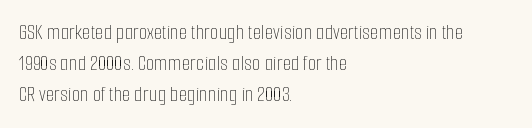
The image shows 22 px text type, upright; set left-aligned, normal line spacing (1.41x), normal letter spacing, not underlined.
